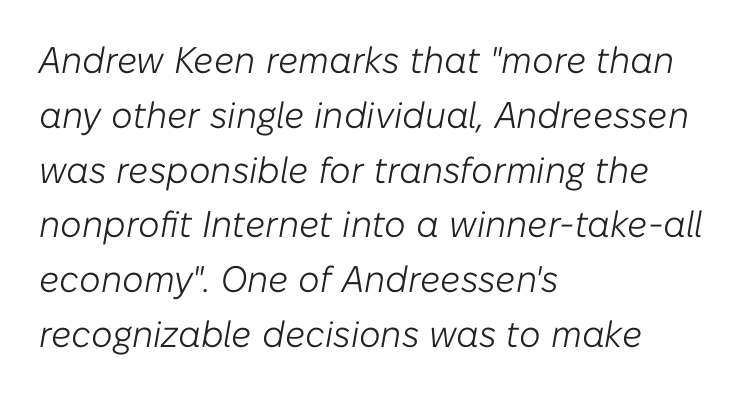
{"italic": "yes", "lean": "right", "slant_degrees": 10, "bold": "no", "weight": "light", "width": "normal", "stroke_contrast": "low", "x_height": "medium", "monospaced": "no", "underline": "no", "align": "left", "line_spacing": "normal", "line_spacing_ratio": 1.48, "letter_spacing": "normal", "letter_spacing_em": 0.0, "glyph_px": 37}
